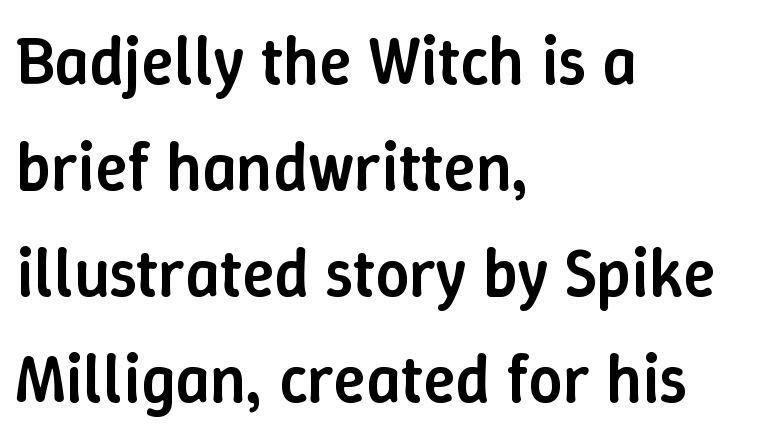
{"italic": "no", "bold": "semi", "weight": "semibold", "width": "normal", "stroke_contrast": "low", "x_height": "medium", "monospaced": "no", "underline": "no", "align": "left", "line_spacing": "normal", "line_spacing_ratio": 1.58, "letter_spacing": "normal", "letter_spacing_em": 0.0, "glyph_px": 67}
